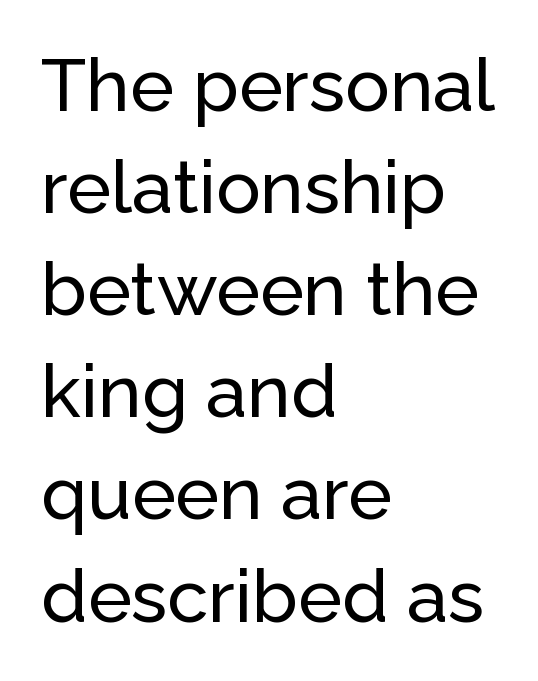
The image shows 74 px sans-serif type, upright; set left-aligned, normal line spacing (1.38x), normal letter spacing, not underlined; low stroke contrast and a medium x-height.
